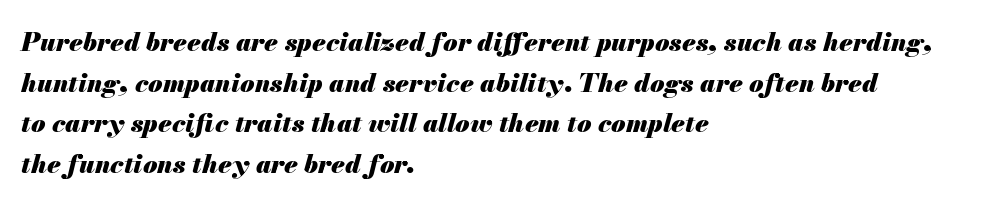
Q: Is the text bold? A: Yes.
Q: Is the text italic (slanted)? A: Yes, it leans right by about 13 degrees.
Q: Is the text underlined? A: No.
Q: How is the paragraph aligned? A: Left-aligned.
Q: Is the spacing between letters normal or unusually wide? A: Normal.
Q: Is the spacing between lines tight, normal or loose? A: Normal.
